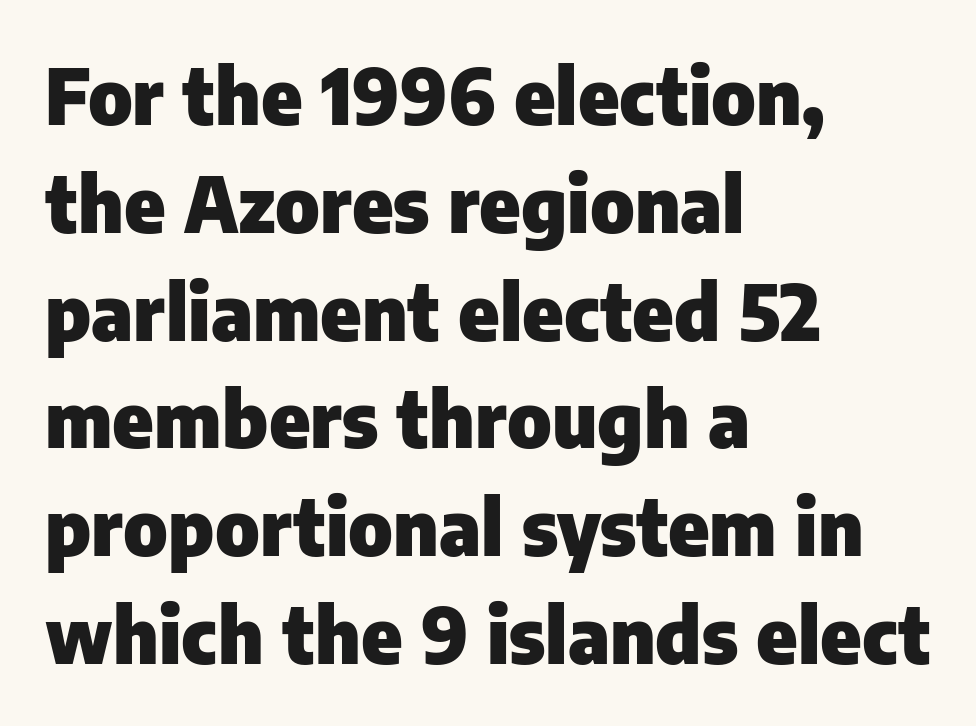
The image shows 77 px heavy sans-serif type, upright; set left-aligned, normal line spacing (1.4x), normal letter spacing, not underlined; low stroke contrast and a medium x-height.
